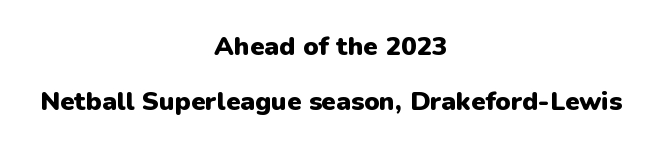
{"italic": "no", "bold": "yes", "underline": "no", "align": "center", "line_spacing": "loose", "line_spacing_ratio": 2.1, "letter_spacing": "normal", "letter_spacing_em": 0.0, "glyph_px": 26}
